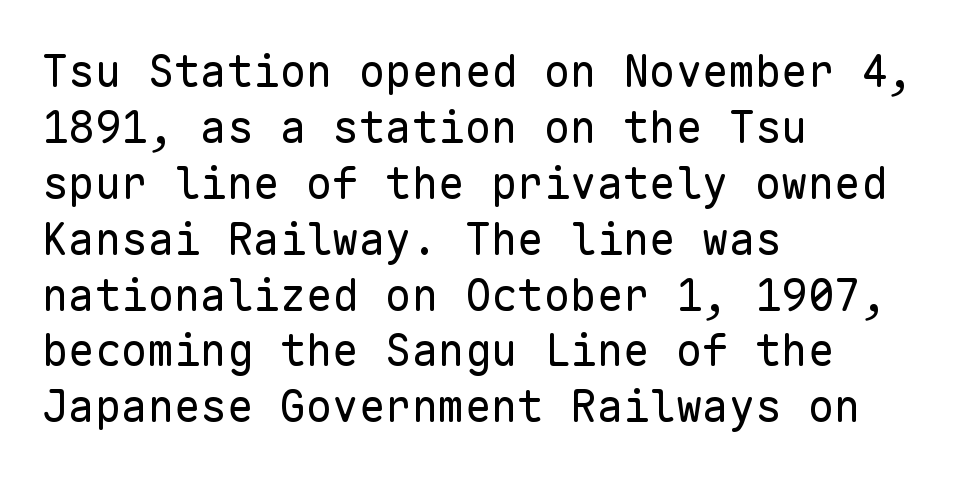
Q: Is the text bold? A: No.
Q: Is the text italic (slanted)? A: No, it is upright.
Q: Is the typeface a serif or a sans-serif typeface? A: Sans-serif.
Q: Is the text underlined? A: No.
Q: How is the paragraph aligned? A: Left-aligned.
Q: Is the spacing between letters normal or unusually wide? A: Normal.
Q: Is the spacing between lines tight, normal or loose? A: Normal.
Q: Width (condensed, normal, or wide)? A: Normal.
Q: Stroke contrast? A: Low.
Q: x-height? A: Medium.
Q: Monospaced? A: Yes.
